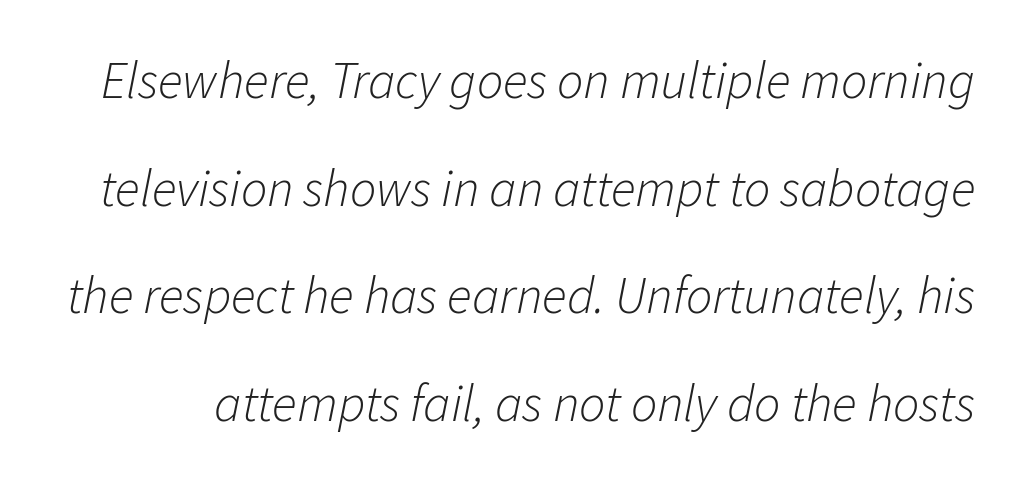
The passage shown has conventional tracking throughout. If you measured baseline to baseline, you'd find a long distance. The words here are not underlined. The typeface has the unassuming heft of standard copy or less.
